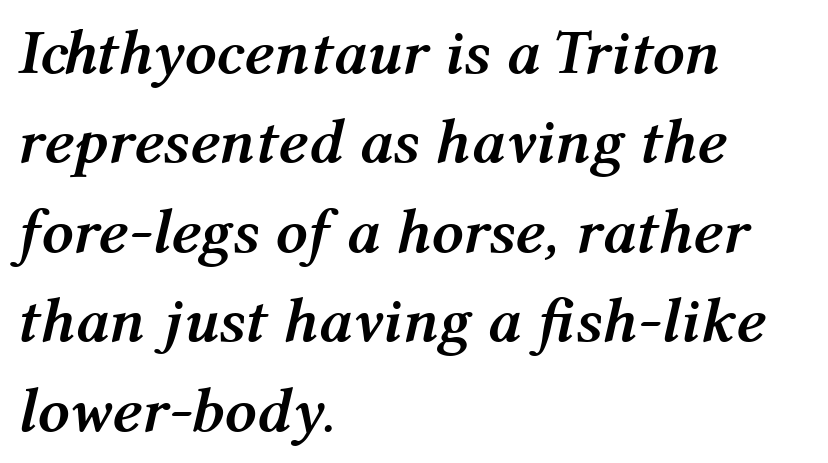
The image shows 63 px semibold type, italic (leaning right); set left-aligned, normal line spacing (1.42x), normal letter spacing, not underlined; medium stroke contrast and a medium x-height.
